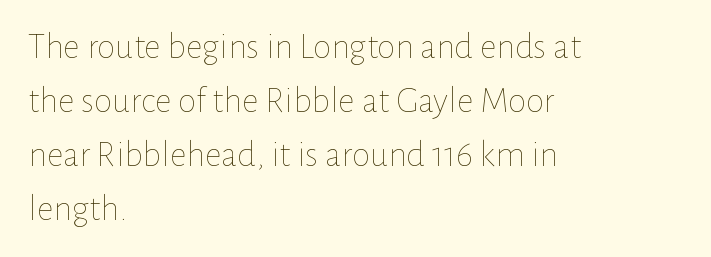
Stem width sits at or under what a default text font uses. Rows of type keep a routine distance in the vertical direction. Anything drawn beneath the words? Only blank space. No italicization has been applied; the sample stays upright. Compared with typical body copy, the letter spacing here is the same. Proportional: the letters do not fall into vertical columns.
